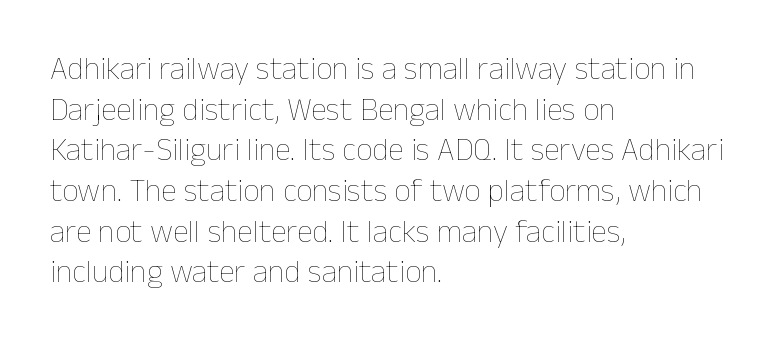
The image shows 32 px thin type, upright; set left-aligned, normal line spacing (1.27x), normal letter spacing, not underlined; low stroke contrast and a medium x-height.
